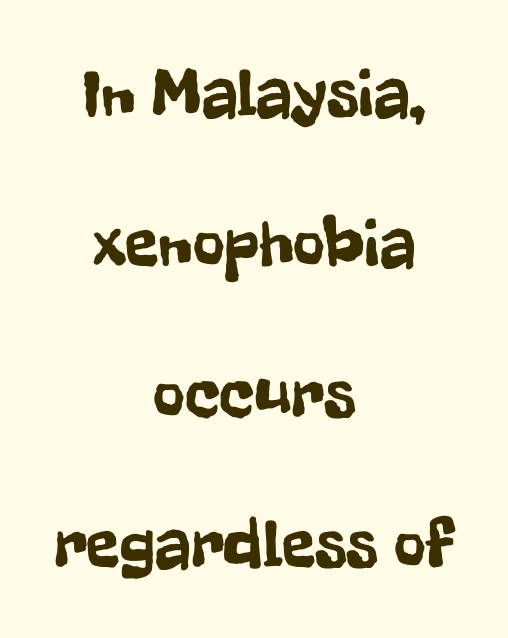
{"serif": "no", "italic": "no", "width": "condensed", "stroke_contrast": "low", "x_height": "medium", "monospaced": "no", "underline": "no", "align": "center", "line_spacing": "loose", "line_spacing_ratio": 2.18, "letter_spacing": "normal", "letter_spacing_em": 0.0, "glyph_px": 69}
